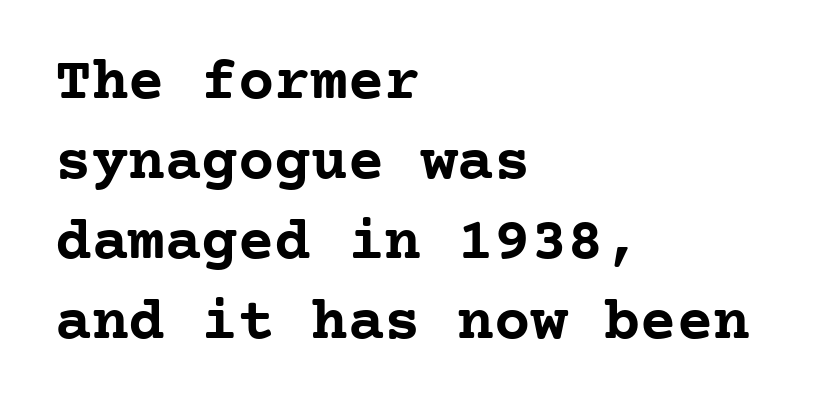
The image shows 61 px semibold serif type, upright, monospaced; set left-aligned, normal line spacing (1.31x), normal letter spacing, not underlined; low stroke contrast and a medium x-height.
